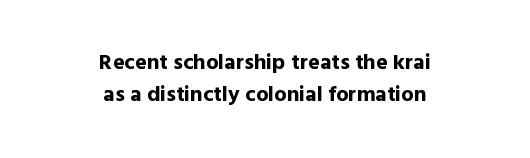
Q: Is the text bold? A: Yes.
Q: Is the text italic (slanted)? A: No, it is upright.
Q: Is the text underlined? A: No.
Q: How is the paragraph aligned? A: Centered.
Q: Is the spacing between letters normal or unusually wide? A: Normal.
Q: Is the spacing between lines tight, normal or loose? A: Normal.
